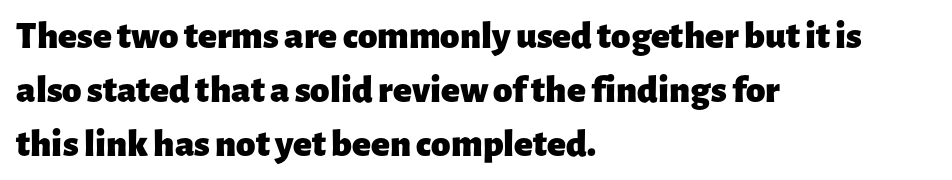
Q: Is the text bold? A: Yes.
Q: Is the text italic (slanted)? A: No, it is upright.
Q: Is the typeface a serif or a sans-serif typeface? A: Sans-serif.
Q: Is the text underlined? A: No.
Q: How is the paragraph aligned? A: Left-aligned.
Q: Is the spacing between letters normal or unusually wide? A: Normal.
Q: Is the spacing between lines tight, normal or loose? A: Normal.
Q: Width (condensed, normal, or wide)? A: Normal.
Q: Stroke contrast? A: Low.
Q: x-height? A: Medium.
Q: Monospaced? A: No.
